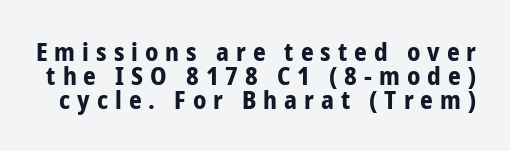
Q: Is the text bold? A: Yes.
Q: Is the text italic (slanted)? A: No, it is upright.
Q: Is the text underlined? A: No.
Q: Is the spacing between letters normal or unusually wide? A: Unusually wide.
Q: Is the spacing between lines tight, normal or loose? A: Tight.
